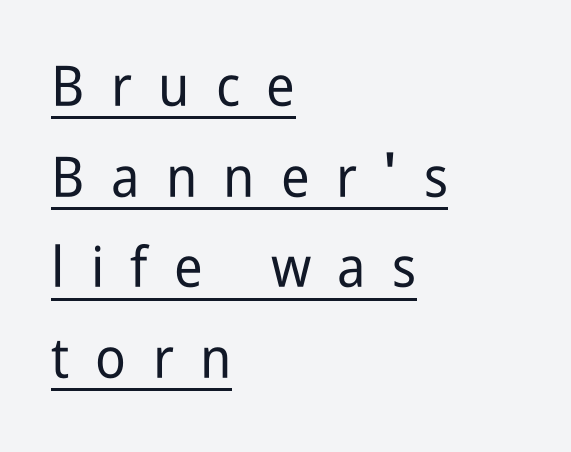
Q: Is the text italic (slanted)? A: No, it is upright.
Q: Is the typeface a serif or a sans-serif typeface? A: Sans-serif.
Q: Is the text underlined? A: Yes.
Q: How is the paragraph aligned? A: Left-aligned.
Q: Is the spacing between letters normal or unusually wide? A: Unusually wide.
Q: Is the spacing between lines tight, normal or loose? A: Normal.
Q: Width (condensed, normal, or wide)? A: Condensed.
Q: Stroke contrast? A: Low.
Q: x-height? A: Medium.
Q: Monospaced? A: No.
